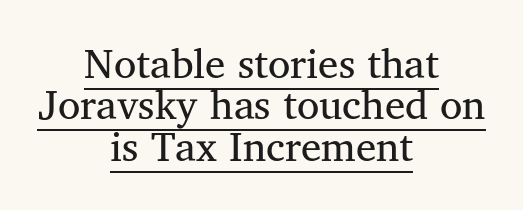
The letters stand straight up with perfectly vertical stems. Spacing verdict: proportional, widths tailored to each character. A rule runs beneath these lines of type. Is there much room between lines? No — they nearly touch.
